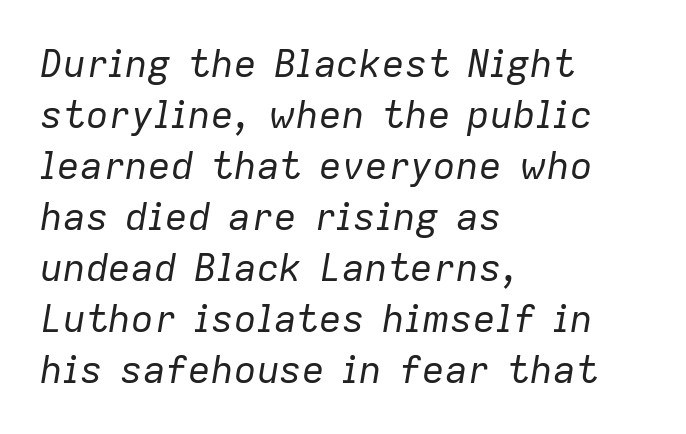
The image shows 38 px regular-weight type, italic (leaning right); set left-aligned, normal line spacing (1.34x), normal letter spacing, not underlined; low stroke contrast and a medium x-height.
